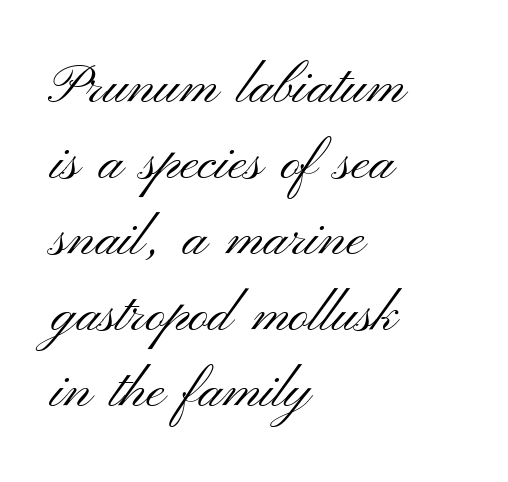
Q: Is the text bold? A: No.
Q: Is the text italic (slanted)? A: Yes.
Q: Is the typeface a serif or a sans-serif typeface? A: Sans-serif.
Q: Is the text underlined? A: No.
Q: How is the paragraph aligned? A: Left-aligned.
Q: Is the spacing between letters normal or unusually wide? A: Normal.
Q: Is the spacing between lines tight, normal or loose? A: Normal.
Q: Width (condensed, normal, or wide)? A: Wide.
Q: Stroke contrast? A: Medium.
Q: x-height? A: Small.
Q: Monospaced? A: No.
